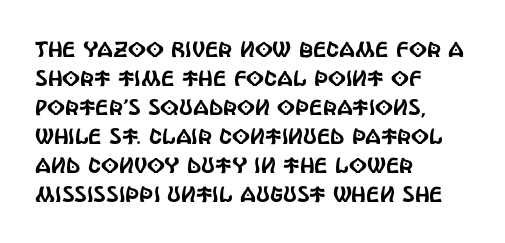
The image shows 22 px text type, upright; set left-aligned, normal line spacing (1.32x), normal letter spacing, not underlined.
